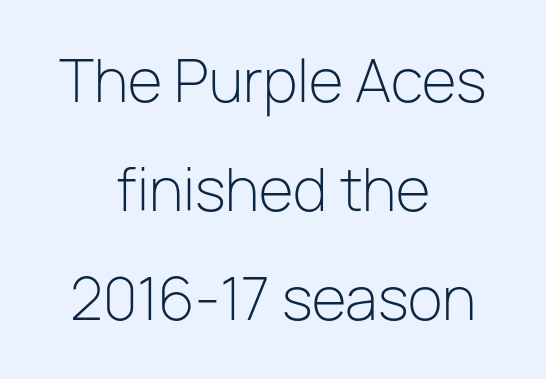
The lines are spread far apart with generous leading. Each row of text sits above clean, open space. A typesetter would label this face a sans. Think of a printed novel: that variable character pitch is what you see here. The rendering positions every line midway between the sides.
